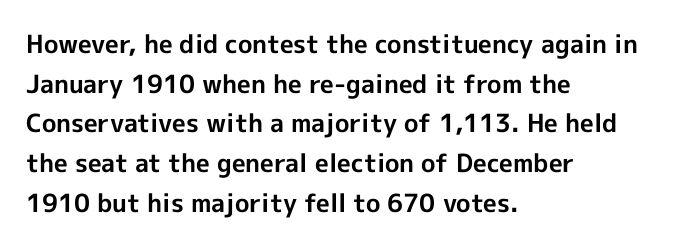
Q: Is the text bold? A: Yes.
Q: Is the text italic (slanted)? A: No, it is upright.
Q: Is the text underlined? A: No.
Q: How is the paragraph aligned? A: Left-aligned.
Q: Is the spacing between letters normal or unusually wide? A: Normal.
Q: Is the spacing between lines tight, normal or loose? A: Normal.
